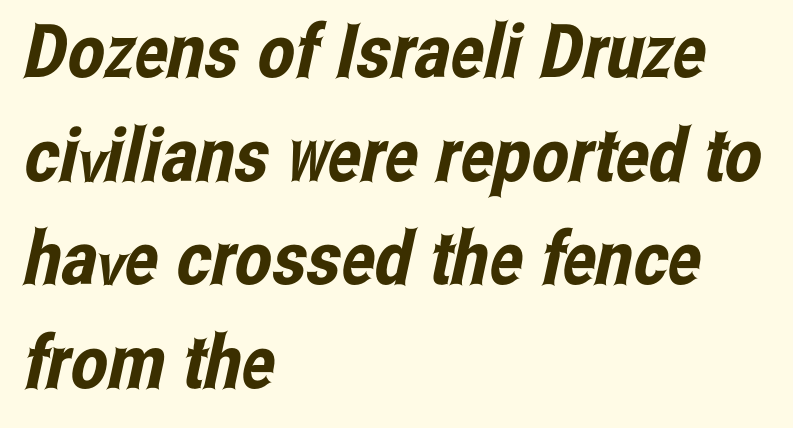
The image shows 74 px condensed sans-serif type; set left-aligned, normal line spacing (1.4x), normal letter spacing, not underlined; low stroke contrast and a medium x-height.
